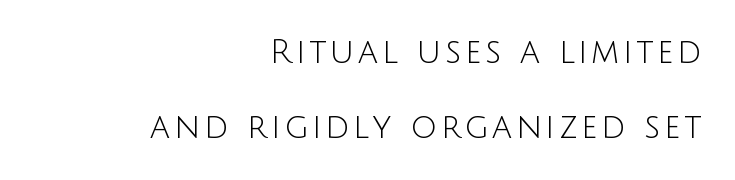
The string is rendered with underlining switched off. What's the leading like? Stretched, with rows far apart. You can tell from the bare stems that sans-serif type was used. Unlike italic type, these characters show no tilt at all. Note the varied advance widths — an 'i' is clearly narrower than an 'm'. This is not heavy type; no bold has been used.
